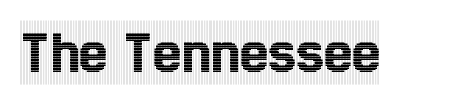
Short note: letters normally spaced. Honestly, there is no underline to notice here at all. These lines are composed in type with serifs. Notice how the stems are strictly vertical — no italics here.
